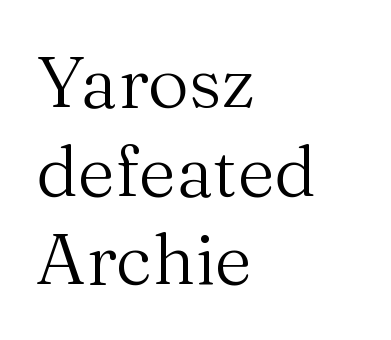
Q: Is the text bold? A: No.
Q: Is the text italic (slanted)? A: No, it is upright.
Q: Is the typeface a serif or a sans-serif typeface? A: Serif.
Q: Is the text underlined? A: No.
Q: How is the paragraph aligned? A: Left-aligned.
Q: Is the spacing between letters normal or unusually wide? A: Normal.
Q: Width (condensed, normal, or wide)? A: Normal.
Q: Stroke contrast? A: Medium.
Q: x-height? A: Medium.
Q: Monospaced? A: No.
